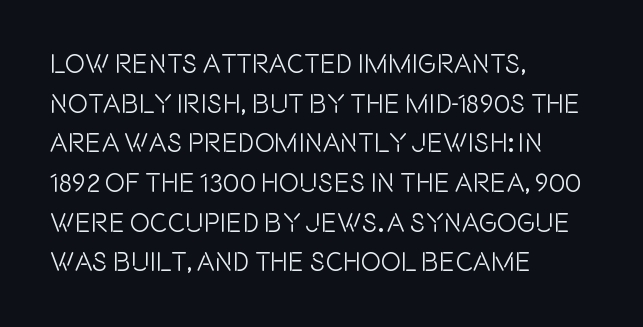
Reading down the column, the eye jumps a familiar distance to each next line. The gaps between neighbouring characters are ordinary and unremarkable. Every character sits straight up, as roman type does. These lines stack with their left ends in a neat column. Bare-footed words on every line.
